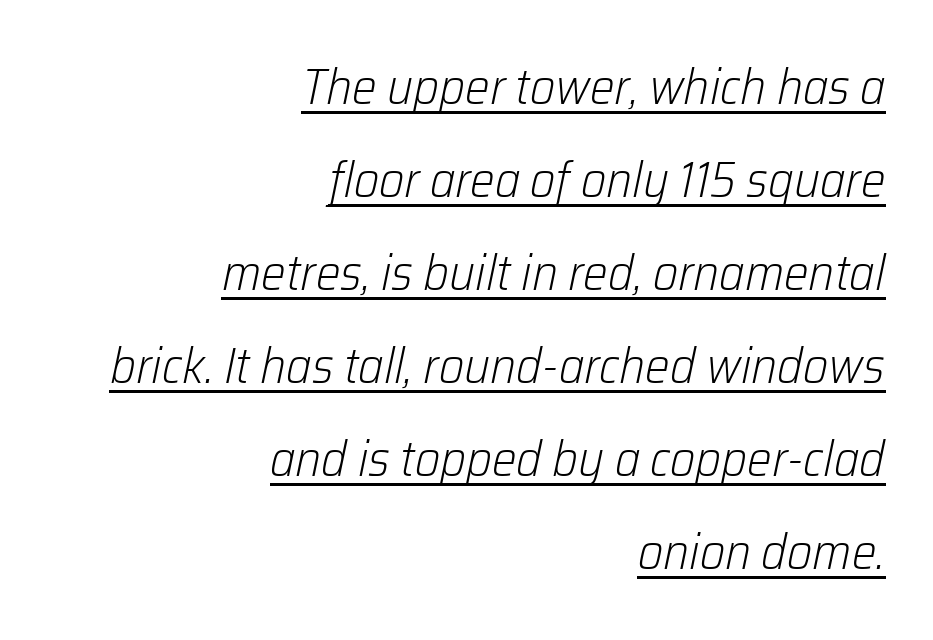
Here the designer chose a conventional face with non-uniform glyph widths. The glyphs are accompanied by a horizontal stroke just below them. Horizontal alignment here is rightward, an uncommon choice for prose. This sample uses an oblique cut, with every glyph tilted off the vertical.
